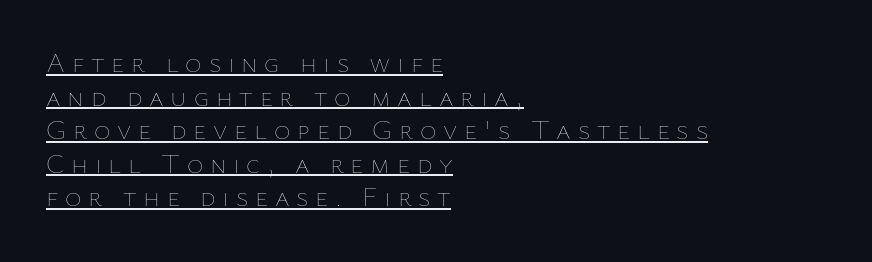
Q: Is the text bold? A: No.
Q: Is the text italic (slanted)? A: No, it is upright.
Q: Is the text underlined? A: Yes.
Q: How is the paragraph aligned? A: Left-aligned.
Q: Is the spacing between letters normal or unusually wide? A: Unusually wide.
Q: Width (condensed, normal, or wide)? A: Normal.
Q: Stroke contrast? A: Low.
Q: x-height? A: Medium.
Q: Monospaced? A: No.
